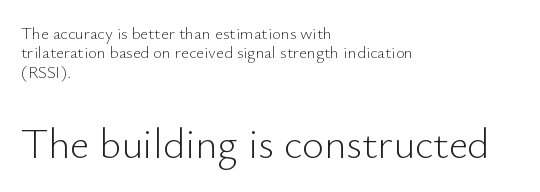
{"serif": "no", "italic": "no", "bold": "no", "weight": "light", "width": "normal", "stroke_contrast": "low", "x_height": "small", "monospaced": "no", "underline": "no", "align": "left", "line_spacing": "tight", "line_spacing_ratio": 1.14, "letter_spacing": "normal", "letter_spacing_em": 0.0, "larger_block": "second", "size_ratio": 2.47, "glyph_px": 42}
